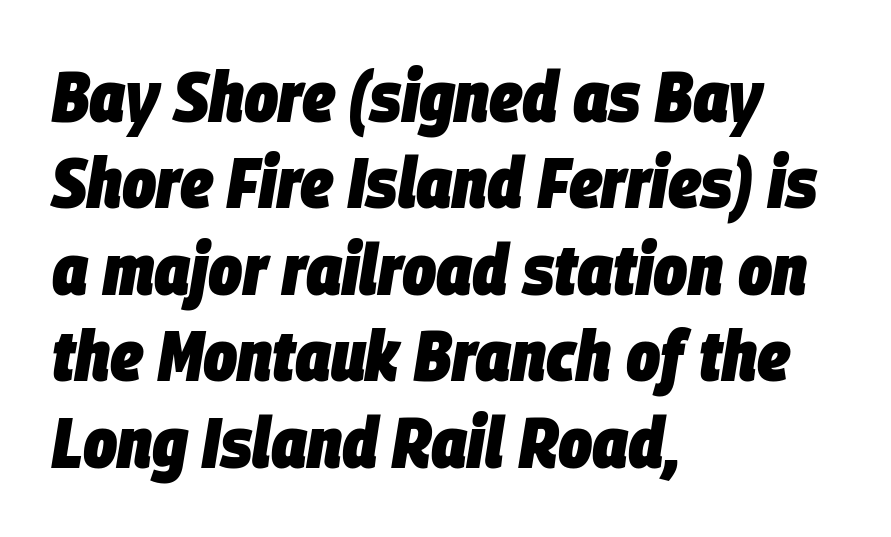
{"italic": "yes", "lean": "right", "slant_degrees": 9, "bold": "yes", "weight": "heavy", "width": "condensed", "stroke_contrast": "low", "x_height": "large", "monospaced": "no", "underline": "no", "align": "left", "line_spacing_ratio": 1.2, "letter_spacing": "normal", "letter_spacing_em": 0.0, "glyph_px": 72}
